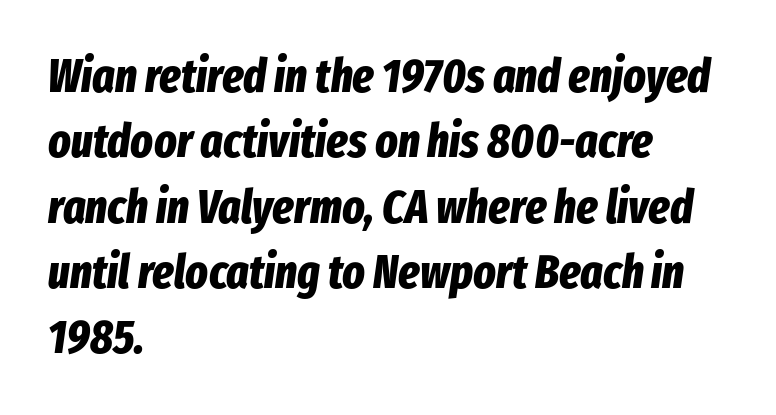
Q: Is the text bold? A: Yes.
Q: Is the text italic (slanted)? A: Yes, it leans right by about 8 degrees.
Q: Is the text underlined? A: No.
Q: How is the paragraph aligned? A: Left-aligned.
Q: Is the spacing between letters normal or unusually wide? A: Normal.
Q: Is the spacing between lines tight, normal or loose? A: Normal.
Q: Width (condensed, normal, or wide)? A: Condensed.
Q: Stroke contrast? A: Low.
Q: x-height? A: Medium.
Q: Monospaced? A: No.
